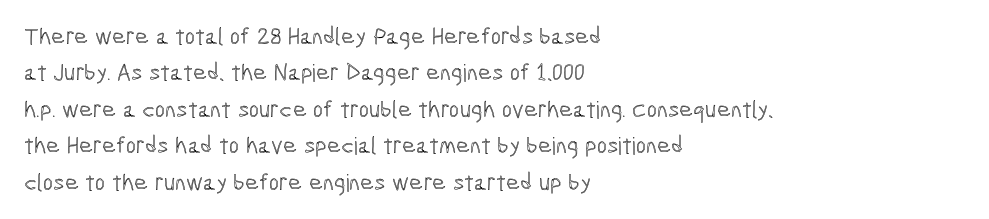
A normal amount of white space separates one row of letters from the next. Is there any slant? The stems are plumb. Nobody touched the tracking dial on this one. Quick note: underline off.
